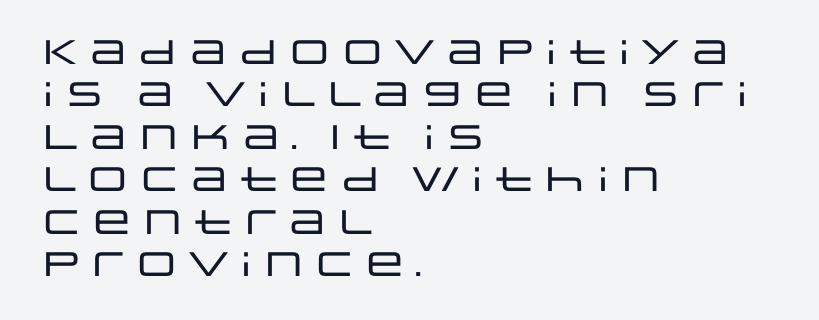
{"serif": "no", "italic": "no", "width": "wide", "stroke_contrast": "low", "x_height": "large", "monospaced": "no", "underline": "no", "align": "left", "line_spacing": "normal", "line_spacing_ratio": 1.25, "letter_spacing": "normal", "letter_spacing_em": 0.0, "glyph_px": 34}
